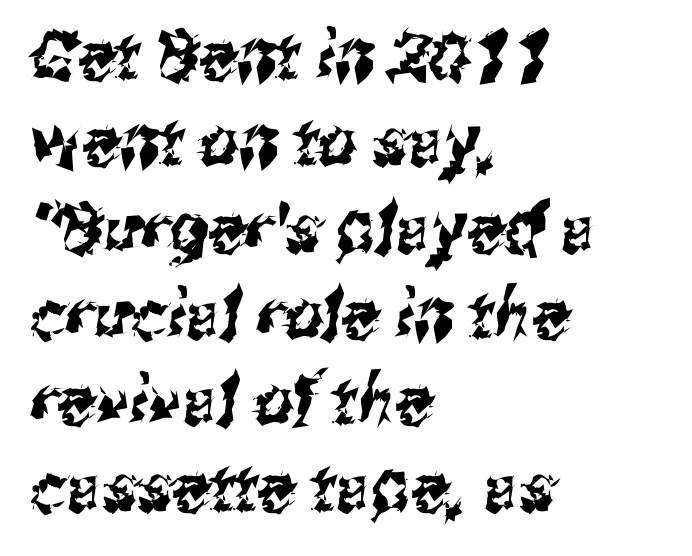
Q: Is the typeface a serif or a sans-serif typeface? A: Sans-serif.
Q: Is the text underlined? A: No.
Q: How is the paragraph aligned? A: Left-aligned.
Q: Is the spacing between letters normal or unusually wide? A: Normal.
Q: Is the spacing between lines tight, normal or loose? A: Normal.
Q: Width (condensed, normal, or wide)? A: Condensed.
Q: Stroke contrast? A: Medium.
Q: x-height? A: Medium.
Q: Monospaced? A: No.
